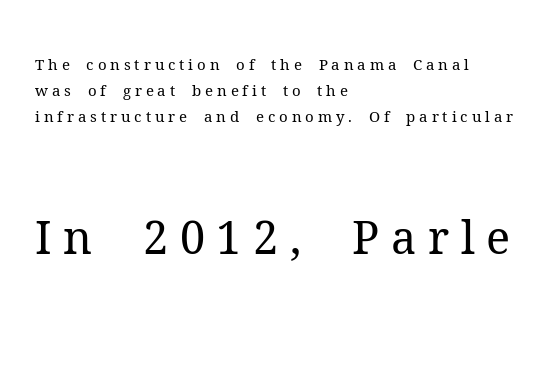
Q: Is the text bold? A: No.
Q: Is the text italic (slanted)? A: No, it is upright.
Q: Is the typeface a serif or a sans-serif typeface? A: Serif.
Q: Is the text underlined? A: No.
Q: How is the paragraph aligned? A: Left-aligned.
Q: Is the spacing between letters normal or unusually wide? A: Unusually wide.
Q: Which block of text is set in a larger size, the first (top) or the second (bottom)? A: The second (bottom) one.
Q: Width (condensed, normal, or wide)? A: Normal.
Q: Stroke contrast? A: Medium.
Q: x-height? A: Medium.
Q: Monospaced? A: No.
